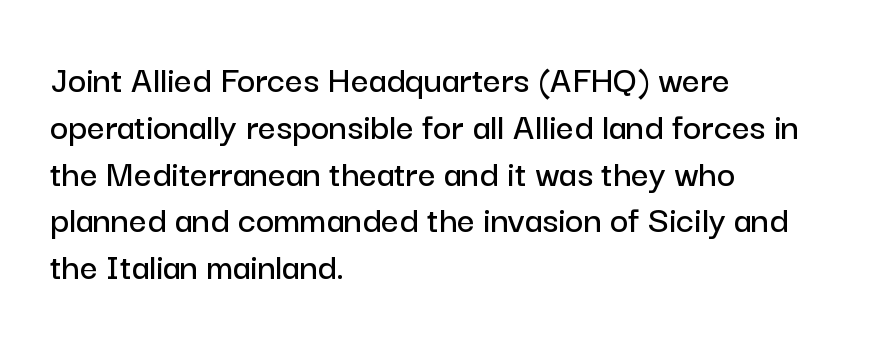
The image shows 39 px sans-serif type, upright; set left-aligned, line spacing 1.2x, normal letter spacing, not underlined; low stroke contrast and a medium x-height.
